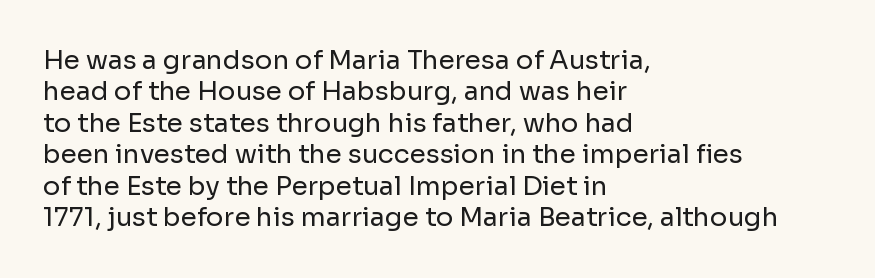
{"italic": "no", "bold": "no", "underline": "no", "align": "left", "line_spacing_ratio": 1.21, "letter_spacing": "normal", "letter_spacing_em": 0.0, "glyph_px": 26}
